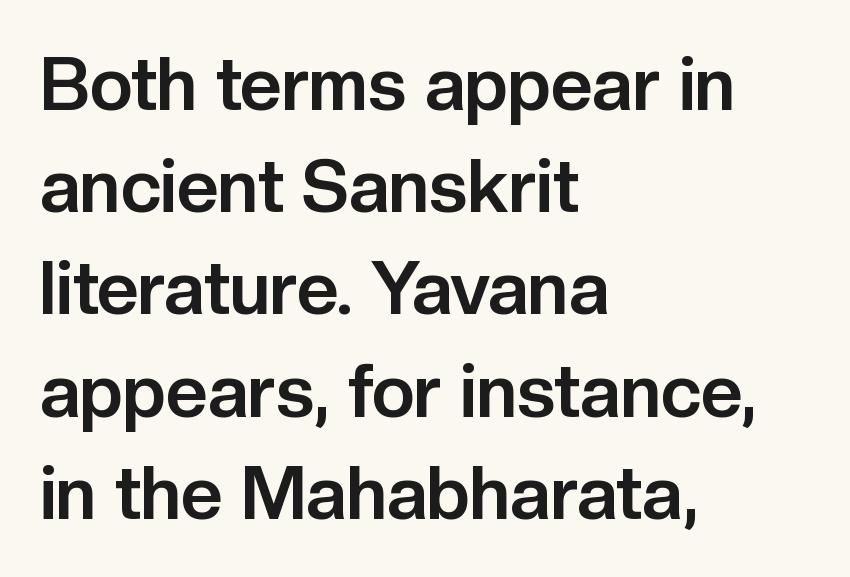
The image shows 73 px bold sans-serif type, upright; set left-aligned, normal line spacing (1.4x), normal letter spacing, not underlined; low stroke contrast and a medium x-height.
